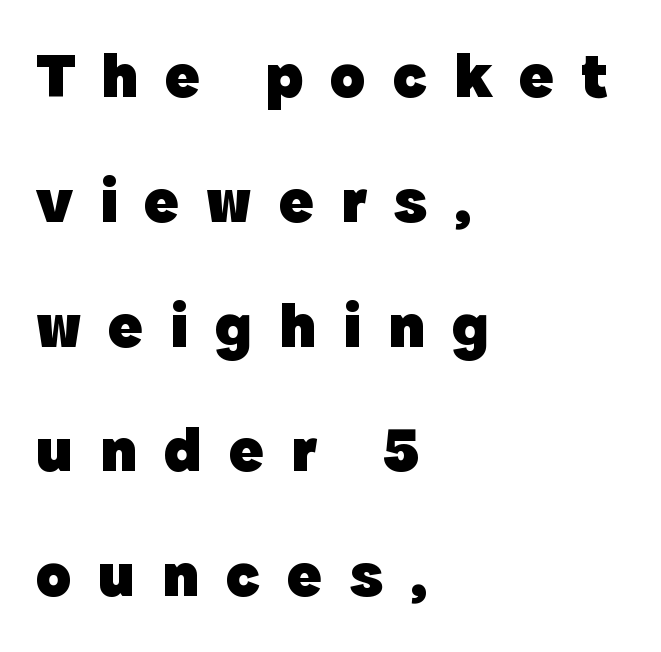
Q: Is the text bold? A: Yes.
Q: Is the text italic (slanted)? A: No, it is upright.
Q: Is the typeface a serif or a sans-serif typeface? A: Sans-serif.
Q: Is the text underlined? A: No.
Q: How is the paragraph aligned? A: Left-aligned.
Q: Is the spacing between letters normal or unusually wide? A: Unusually wide.
Q: Is the spacing between lines tight, normal or loose? A: Loose.
Q: Width (condensed, normal, or wide)? A: Normal.
Q: x-height? A: Medium.
Q: Monospaced? A: No.
